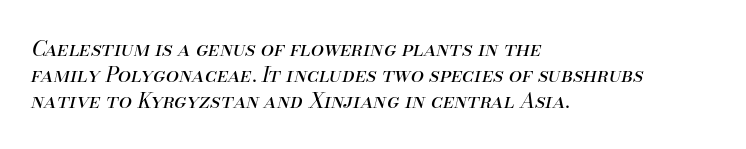
{"italic": "yes", "lean": "right", "slant_degrees": 13, "bold": "no", "underline": "no", "align": "left", "line_spacing_ratio": 1.23, "letter_spacing": "normal", "letter_spacing_em": 0.0, "glyph_px": 21}
